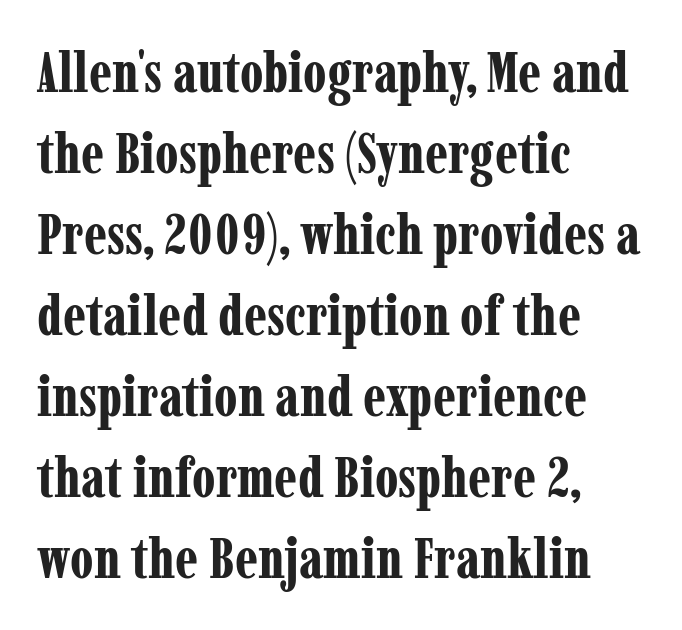
{"serif": "yes", "italic": "no", "bold": "yes", "weight": "bold", "width": "condensed", "stroke_contrast": "low", "x_height": "medium", "monospaced": "no", "underline": "no", "align": "left", "line_spacing": "normal", "line_spacing_ratio": 1.42, "letter_spacing": "normal", "letter_spacing_em": 0.0, "glyph_px": 57}
